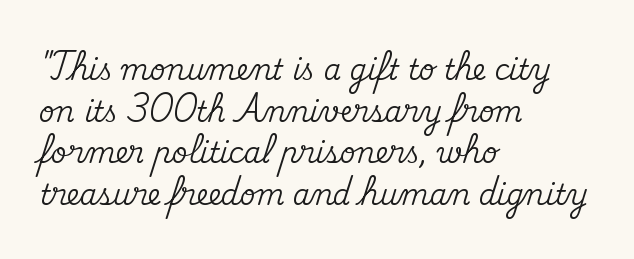
Q: Is the text italic (slanted)? A: Yes.
Q: Is the typeface a serif or a sans-serif typeface? A: Serif.
Q: Is the text underlined? A: No.
Q: How is the paragraph aligned? A: Left-aligned.
Q: Is the spacing between letters normal or unusually wide? A: Normal.
Q: Is the spacing between lines tight, normal or loose? A: Normal.
Q: Width (condensed, normal, or wide)? A: Normal.
Q: Stroke contrast? A: Medium.
Q: x-height? A: Small.
Q: Monospaced? A: No.
